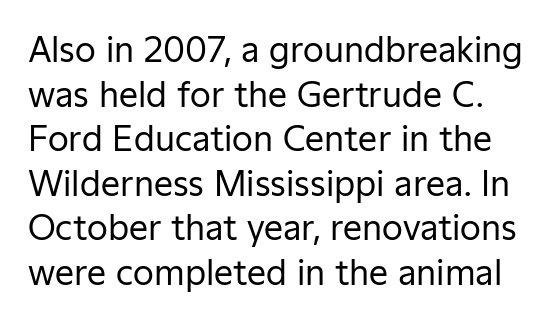
Q: Is the text bold? A: No.
Q: Is the text italic (slanted)? A: No, it is upright.
Q: Is the typeface a serif or a sans-serif typeface? A: Sans-serif.
Q: Is the text underlined? A: No.
Q: Is the spacing between letters normal or unusually wide? A: Normal.
Q: Is the spacing between lines tight, normal or loose? A: Normal.
Q: Width (condensed, normal, or wide)? A: Normal.
Q: Stroke contrast? A: Low.
Q: x-height? A: Medium.
Q: Monospaced? A: No.
